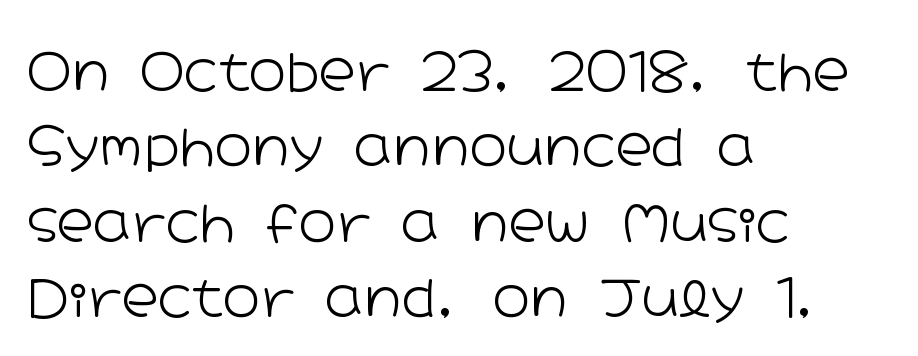
Q: Is the text bold? A: No.
Q: Is the text italic (slanted)? A: No, it is upright.
Q: Is the typeface a serif or a sans-serif typeface? A: Sans-serif.
Q: Is the text underlined? A: No.
Q: How is the paragraph aligned? A: Left-aligned.
Q: Is the spacing between letters normal or unusually wide? A: Normal.
Q: Is the spacing between lines tight, normal or loose? A: Normal.
Q: Width (condensed, normal, or wide)? A: Wide.
Q: Stroke contrast? A: Low.
Q: x-height? A: Medium.
Q: Monospaced? A: No.
